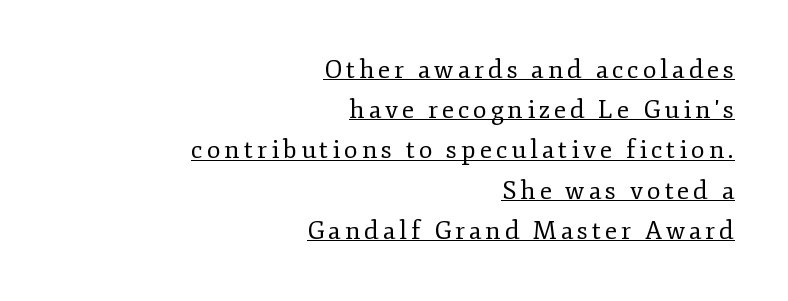
The letters stand upright; this is a roman face. Reading down the block, your eye finds every line finishing at a fixed right position. Think standard paragraph weight, or any step lighter than that. A typesetter would call this leading conventional body-copy spacing. These characters rest on top of a visible drawn line.
